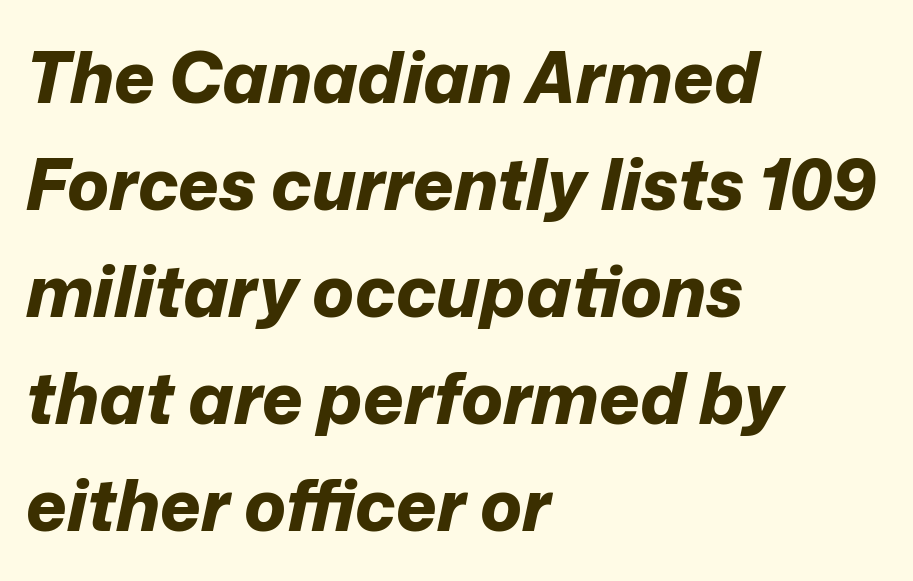
Q: Is the text bold? A: Yes.
Q: Is the text italic (slanted)? A: Yes, it leans right by about 12 degrees.
Q: Is the text underlined? A: No.
Q: How is the paragraph aligned? A: Left-aligned.
Q: Is the spacing between letters normal or unusually wide? A: Normal.
Q: Is the spacing between lines tight, normal or loose? A: Normal.
Q: Width (condensed, normal, or wide)? A: Normal.
Q: Stroke contrast? A: Low.
Q: x-height? A: Medium.
Q: Monospaced? A: No.
